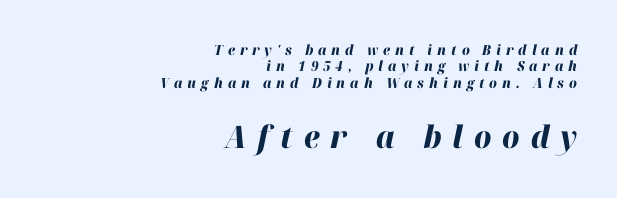
Q: Is the text bold? A: Yes.
Q: Is the text italic (slanted)? A: Yes, it leans right by about 12 degrees.
Q: Is the text underlined? A: No.
Q: How is the paragraph aligned? A: Right-aligned.
Q: Is the spacing between letters normal or unusually wide? A: Unusually wide.
Q: Which block of text is set in a larger size, the first (top) or the second (bottom)? A: The second (bottom) one.
Q: Width (condensed, normal, or wide)? A: Normal.
Q: Stroke contrast? A: High.
Q: x-height? A: Medium.
Q: Monospaced? A: No.
